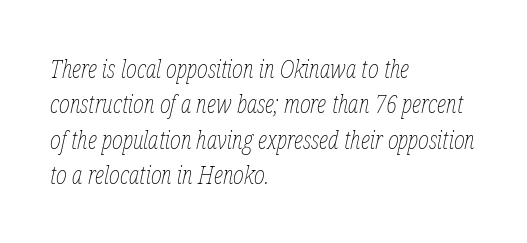
{"italic": "yes", "lean": "right", "slant_degrees": 12, "bold": "no", "underline": "no", "align": "left", "line_spacing": "normal", "line_spacing_ratio": 1.36, "letter_spacing": "normal", "letter_spacing_em": 0.0, "glyph_px": 26}
